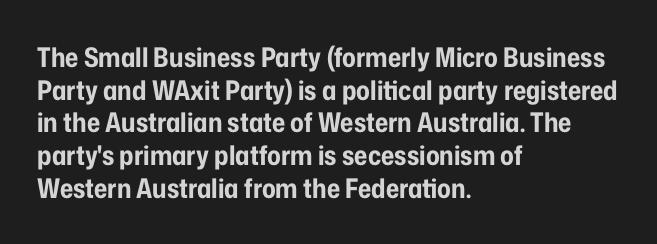
The image shows 27 px bold type, upright; set left-aligned, line spacing 1.21x, normal letter spacing, not underlined.
